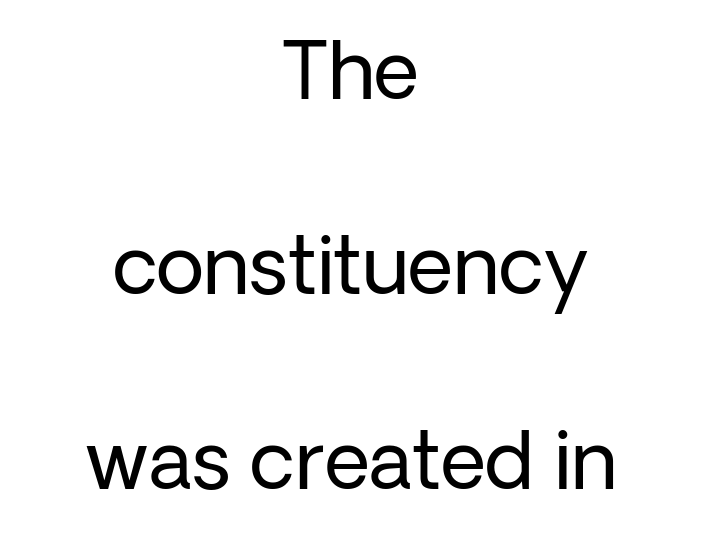
Q: Is the text bold? A: No.
Q: Is the text italic (slanted)? A: No, it is upright.
Q: Is the typeface a serif or a sans-serif typeface? A: Sans-serif.
Q: Is the text underlined? A: No.
Q: How is the paragraph aligned? A: Centered.
Q: Is the spacing between letters normal or unusually wide? A: Normal.
Q: Is the spacing between lines tight, normal or loose? A: Loose.
Q: Width (condensed, normal, or wide)? A: Normal.
Q: Stroke contrast? A: Low.
Q: x-height? A: Medium.
Q: Monospaced? A: No.
